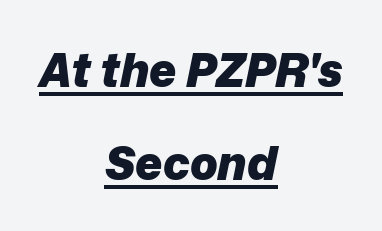
{"italic": "yes", "lean": "right", "slant_degrees": 12, "bold": "yes", "weight": "heavy", "width": "normal", "stroke_contrast": "low", "x_height": "medium", "monospaced": "no", "underline": "yes", "align": "center", "line_spacing": "loose", "line_spacing_ratio": 2.02, "letter_spacing": "normal", "letter_spacing_em": 0.0, "glyph_px": 46}
